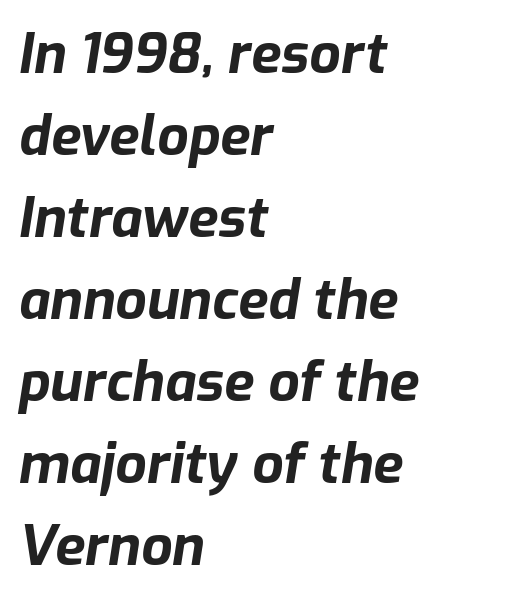
The sample has been set heavy, in full bold. Reading down the block, your eye returns to a fixed left position each line. The gaps between neighbouring characters are ordinary and unremarkable. The rendering applies a slant to the glyphs.
